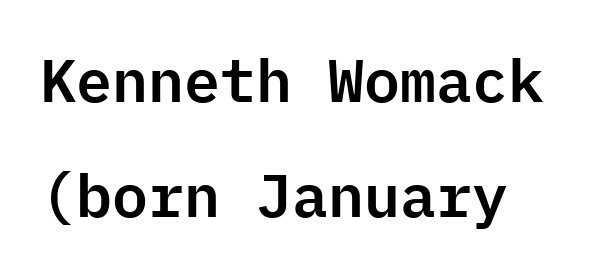
The image shows 60 px sans-serif type, upright, monospaced; set left-aligned, loose line spacing (1.91x), normal letter spacing, not underlined; low stroke contrast and a medium x-height.
